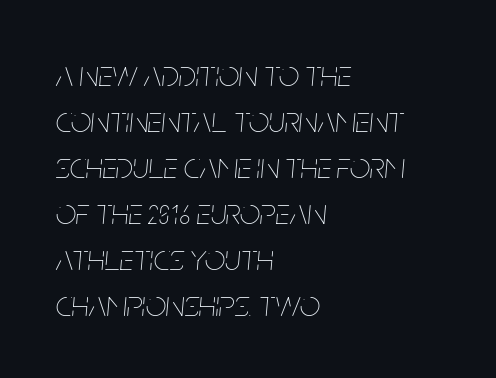
{"italic": "yes", "lean": "right", "slant_degrees": 5, "bold": "no", "weight": "thin", "width": "condensed", "stroke_contrast": "low", "x_height": "large", "monospaced": "no", "underline": "no", "align": "left", "line_spacing": "normal", "line_spacing_ratio": 1.28, "letter_spacing": "normal", "letter_spacing_em": 0.0, "glyph_px": 36}
